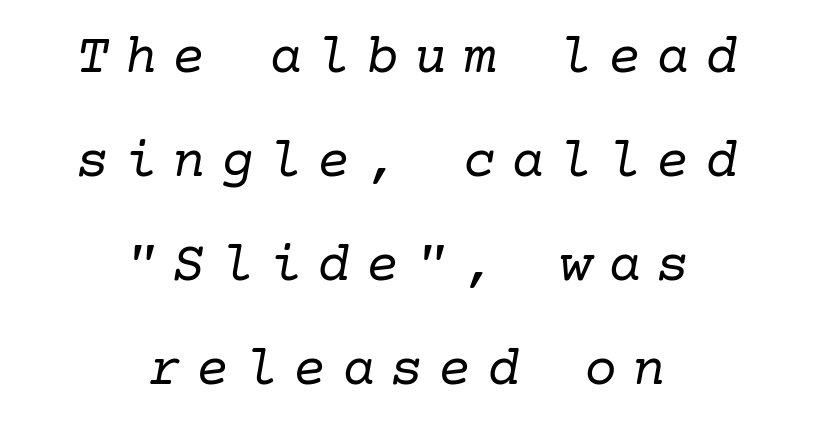
The image shows 55 px regular-weight serif type, italic (leaning right); set centered, line spacing 1.89x, unusually wide letter spacing (+0.28 em), not underlined; low stroke contrast and a medium x-height.
